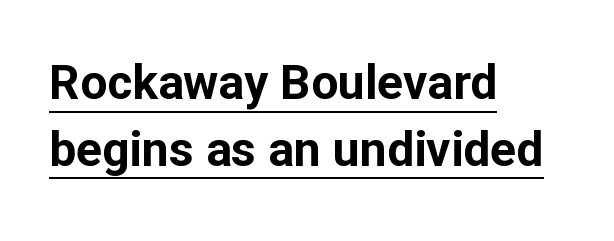
Q: Is the text bold? A: Yes.
Q: Is the text italic (slanted)? A: No, it is upright.
Q: Is the typeface a serif or a sans-serif typeface? A: Sans-serif.
Q: Is the text underlined? A: Yes.
Q: How is the paragraph aligned? A: Left-aligned.
Q: Is the spacing between letters normal or unusually wide? A: Normal.
Q: Is the spacing between lines tight, normal or loose? A: Normal.
Q: Width (condensed, normal, or wide)? A: Normal.
Q: Stroke contrast? A: Low.
Q: x-height? A: Medium.
Q: Monospaced? A: No.
